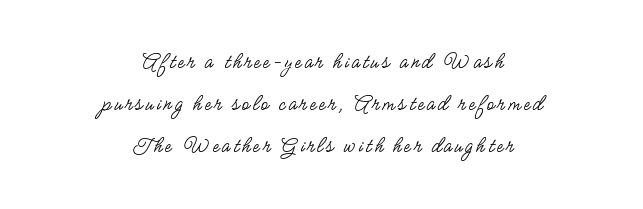
Q: Is the text bold? A: No.
Q: Is the text italic (slanted)? A: Yes.
Q: Is the text underlined? A: No.
Q: How is the paragraph aligned? A: Centered.
